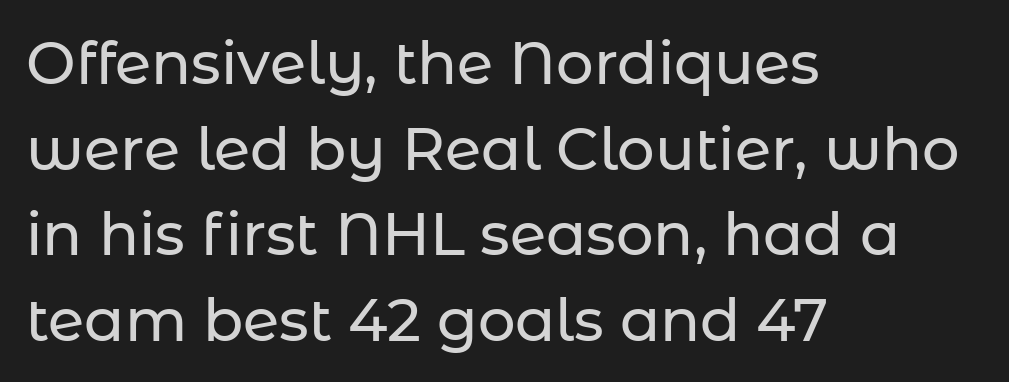
The image shows 59 px sans-serif type, upright; set left-aligned, normal line spacing (1.45x), normal letter spacing, not underlined; low stroke contrast and a medium x-height.
